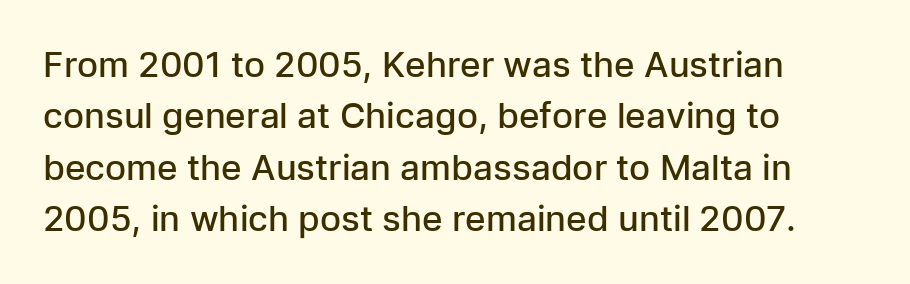
Q: Is the text bold? A: Semi-bold.
Q: Is the text italic (slanted)? A: No, it is upright.
Q: Is the typeface a serif or a sans-serif typeface? A: Sans-serif.
Q: Is the text underlined? A: No.
Q: How is the paragraph aligned? A: Left-aligned.
Q: Is the spacing between letters normal or unusually wide? A: Normal.
Q: Is the spacing between lines tight, normal or loose? A: Normal.
Q: Width (condensed, normal, or wide)? A: Normal.
Q: Stroke contrast? A: Low.
Q: x-height? A: Medium.
Q: Monospaced? A: No.
